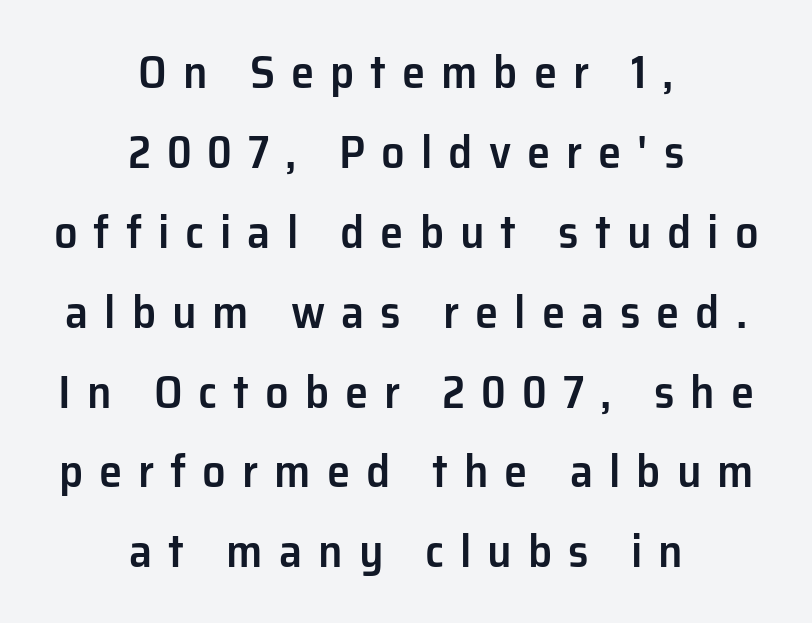
The image shows 47 px semibold sans-serif type, upright; set centered, normal line spacing (1.7x), unusually wide letter spacing (+0.34 em), not underlined; low stroke contrast and a medium x-height.
